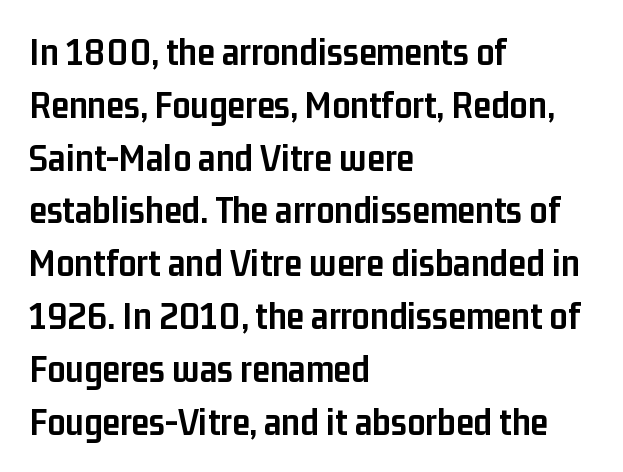
The image shows 40 px semibold, condensed sans-serif type, upright; set left-aligned, normal line spacing (1.32x), normal letter spacing, not underlined; low stroke contrast and a medium x-height.
